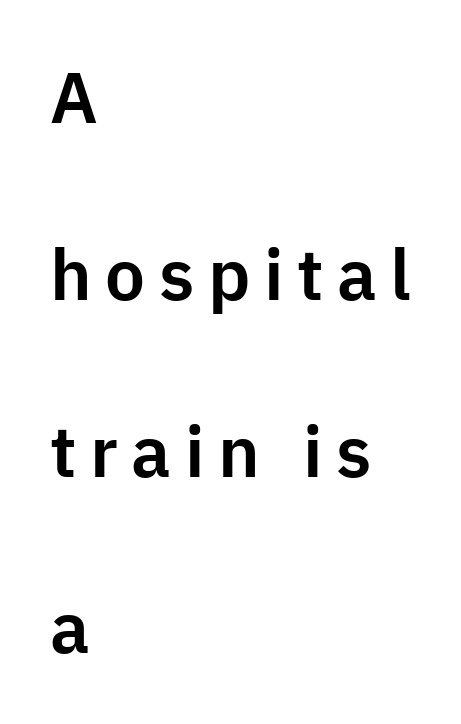
Q: Is the text italic (slanted)? A: No, it is upright.
Q: Is the typeface a serif or a sans-serif typeface? A: Sans-serif.
Q: Is the text underlined? A: No.
Q: How is the paragraph aligned? A: Left-aligned.
Q: Is the spacing between lines tight, normal or loose? A: Loose.
Q: Width (condensed, normal, or wide)? A: Normal.
Q: Stroke contrast? A: Low.
Q: x-height? A: Medium.
Q: Monospaced? A: No.
